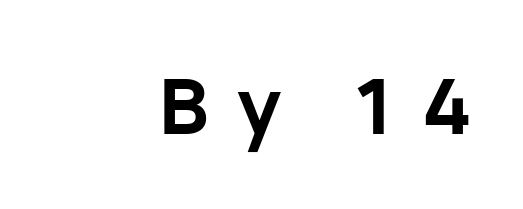
Q: Is the text bold? A: Yes.
Q: Is the text italic (slanted)? A: No, it is upright.
Q: Is the typeface a serif or a sans-serif typeface? A: Sans-serif.
Q: Is the text underlined? A: No.
Q: How is the paragraph aligned? A: Right-aligned.
Q: Is the spacing between letters normal or unusually wide? A: Unusually wide.
Q: Width (condensed, normal, or wide)? A: Normal.
Q: Stroke contrast? A: Low.
Q: x-height? A: Medium.
Q: Monospaced? A: No.
